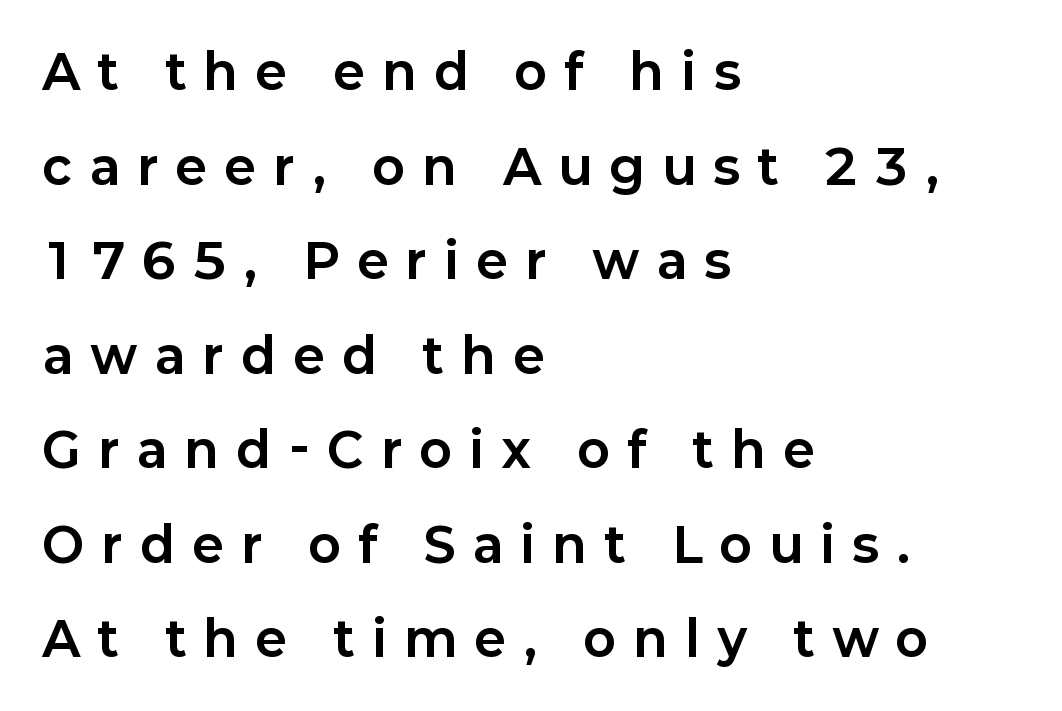
{"serif": "no", "italic": "no", "bold": "yes", "weight": "bold", "width": "normal", "stroke_contrast": "low", "x_height": "medium", "monospaced": "no", "underline": "no", "align": "left", "line_spacing": "loose", "line_spacing_ratio": 1.97, "letter_spacing": "wide", "letter_spacing_em": 0.38, "glyph_px": 48}
